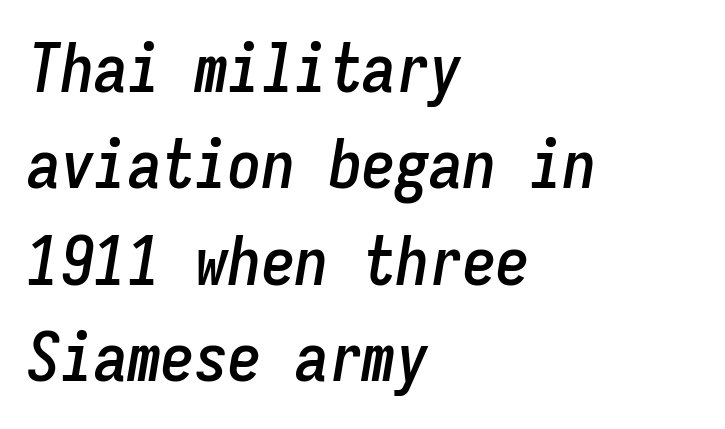
The image shows 67 px condensed type, italic (leaning right), monospaced; set left-aligned, normal line spacing (1.44x), normal letter spacing, not underlined; low stroke contrast and a medium x-height.
